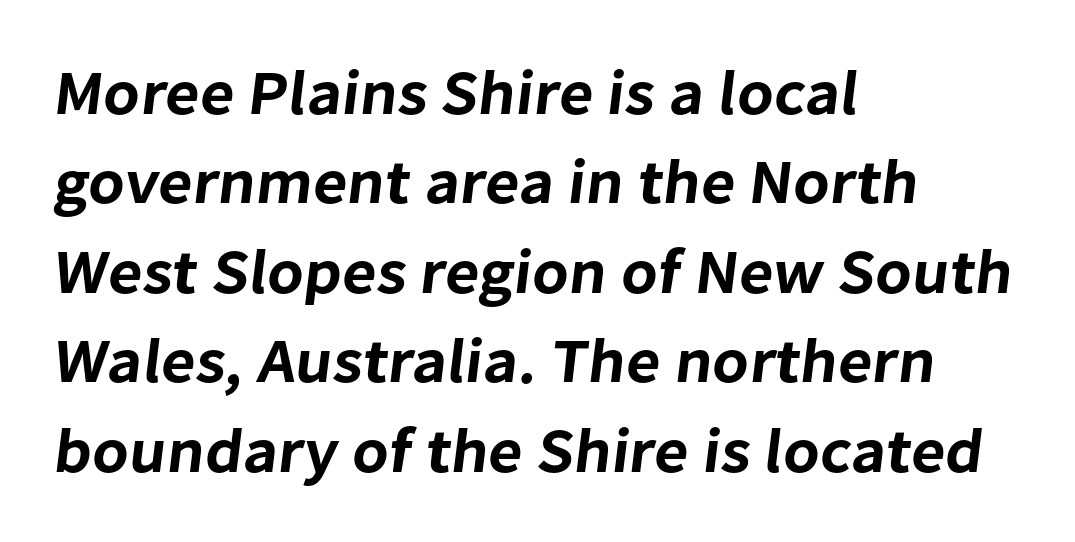
The image shows 63 px sans-serif type; set left-aligned, normal line spacing (1.42x), normal letter spacing, not underlined; low stroke contrast and a medium x-height.
